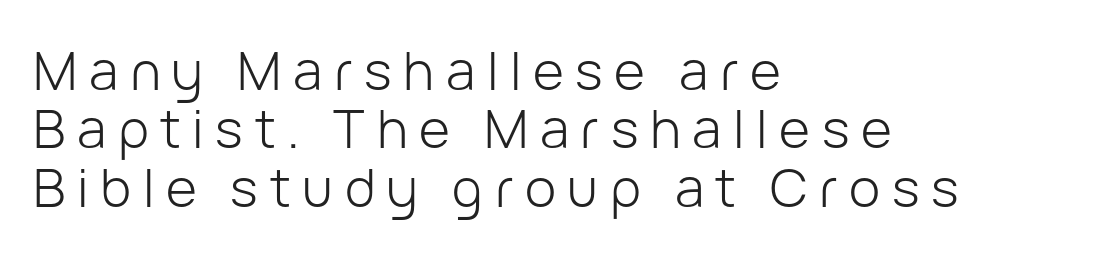
{"serif": "no", "italic": "no", "bold": "no", "weight": "light", "width": "normal", "stroke_contrast": "low", "x_height": "medium", "monospaced": "no", "underline": "no", "align": "left", "line_spacing": "tight", "line_spacing_ratio": 1.1, "letter_spacing": "wide", "letter_spacing_em": 0.22, "glyph_px": 53}
